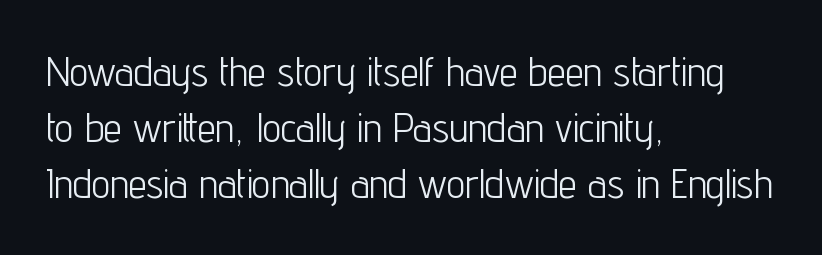
The image shows 41 px light, condensed sans-serif type, upright; set left-aligned, normal line spacing (1.37x), normal letter spacing, not underlined; low stroke contrast and a medium x-height.
